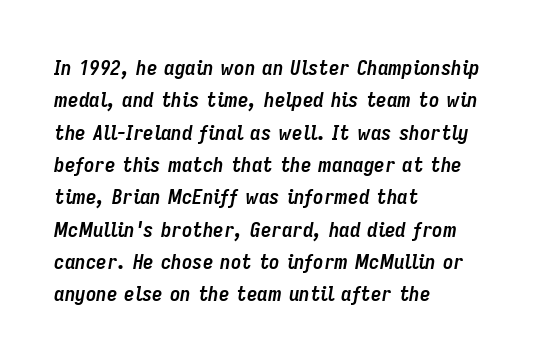
{"italic": "yes", "lean": "right", "slant_degrees": 9, "bold": "yes", "underline": "no", "align": "left", "line_spacing": "normal", "line_spacing_ratio": 1.54, "letter_spacing": "normal", "letter_spacing_em": 0.0, "glyph_px": 21}
